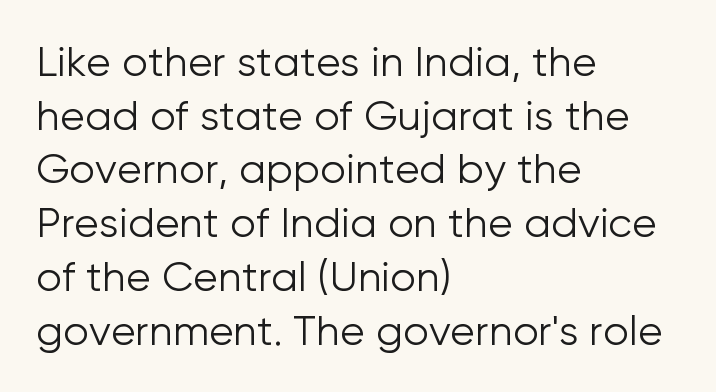
Q: Is the text bold? A: No.
Q: Is the text italic (slanted)? A: No, it is upright.
Q: Is the typeface a serif or a sans-serif typeface? A: Sans-serif.
Q: Is the text underlined? A: No.
Q: How is the paragraph aligned? A: Left-aligned.
Q: Is the spacing between letters normal or unusually wide? A: Normal.
Q: Is the spacing between lines tight, normal or loose? A: Normal.
Q: Width (condensed, normal, or wide)? A: Normal.
Q: Stroke contrast? A: Low.
Q: x-height? A: Medium.
Q: Monospaced? A: No.
